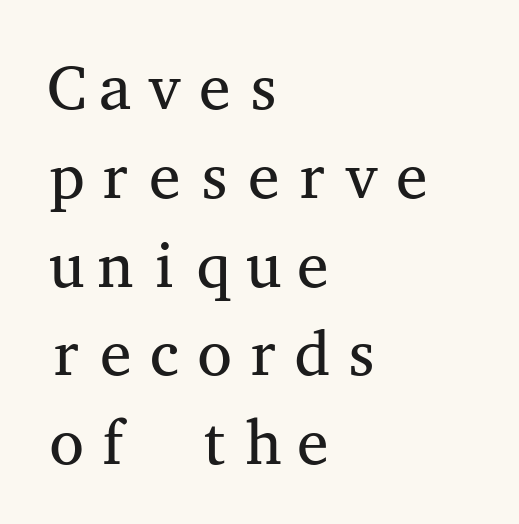
The image shows 63 px regular-weight, wide serif type, upright, monospaced; set left-aligned, normal line spacing (1.41x), normal letter spacing, not underlined; medium stroke contrast and a medium x-height.
